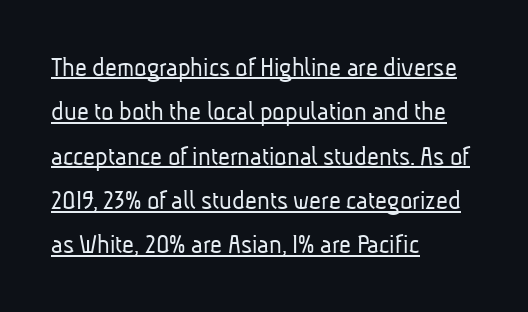
Q: Is the text bold? A: No.
Q: Is the typeface a serif or a sans-serif typeface? A: Sans-serif.
Q: Is the text underlined? A: Yes.
Q: How is the paragraph aligned? A: Left-aligned.
Q: Is the spacing between letters normal or unusually wide? A: Normal.
Q: Is the spacing between lines tight, normal or loose? A: Normal.
Q: Width (condensed, normal, or wide)? A: Condensed.
Q: Stroke contrast? A: Low.
Q: x-height? A: Medium.
Q: Monospaced? A: No.
